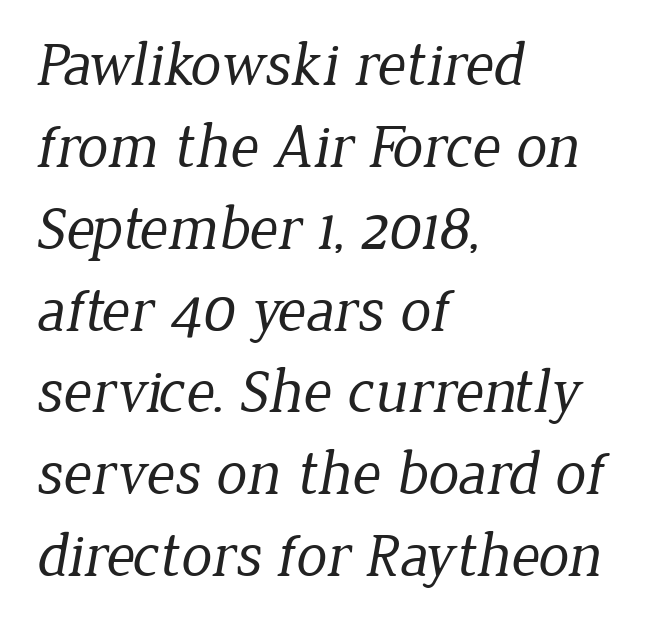
The setting favours the left margin, as ordinary paragraphs usually do. This sample uses plain, unmodified letter spacing. Heaviness? Minimal to ordinary, like unemphasized prose. The passage shown is typeset with a serif family. Character widths vary here, with narrow letters taking less room than wide ones. Vertical spacing — default.
